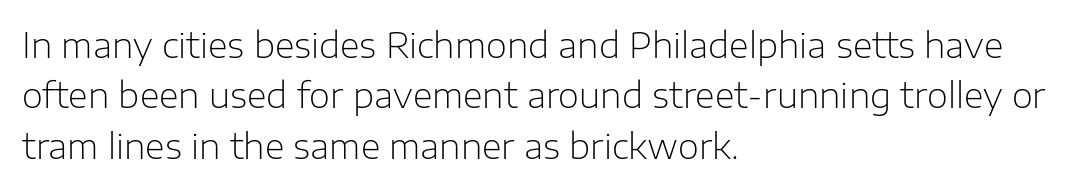
{"serif": "no", "italic": "no", "bold": "no", "weight": "light", "width": "normal", "stroke_contrast": "low", "x_height": "medium", "monospaced": "no", "underline": "no", "align": "left", "line_spacing": "normal", "line_spacing_ratio": 1.48, "letter_spacing": "normal", "letter_spacing_em": 0.0, "glyph_px": 34}
